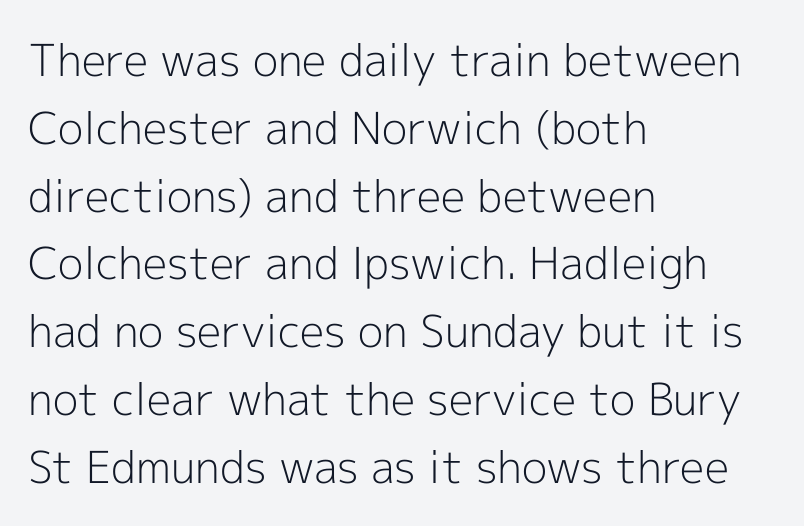
Does the lettering tilt? It doesn't — this is upright. Nobody touched the tracking dial on this one. Bare-footed words on every line. Character widths vary here, with narrow letters taking less room than wide ones. The face looks like a standard text weight, possibly lighter. Line spacing here is normal.
